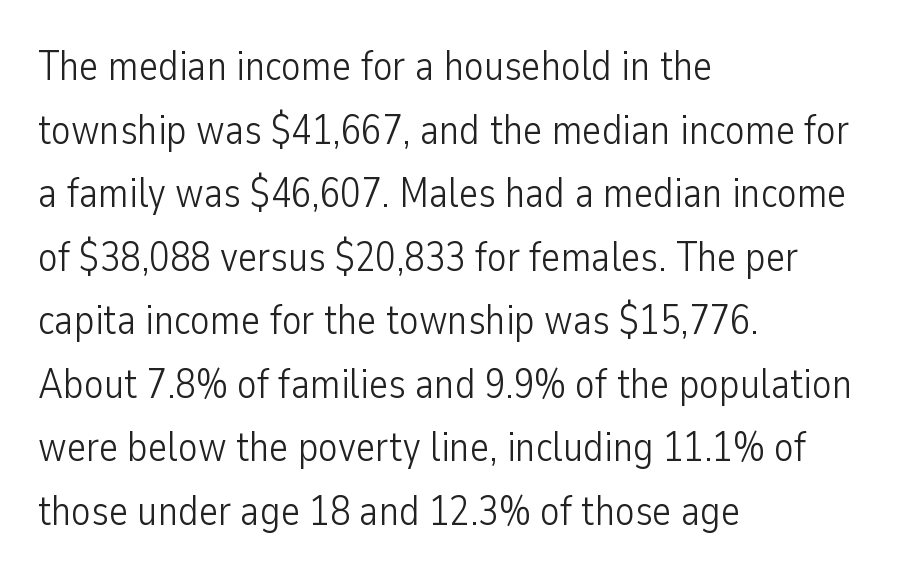
The foot of each line stays bare and open. One-word summary of the alignment: left. The characters display no serif detailing; their extremities are plain. This reads as an unemphasized weight, regular at the heaviest.
